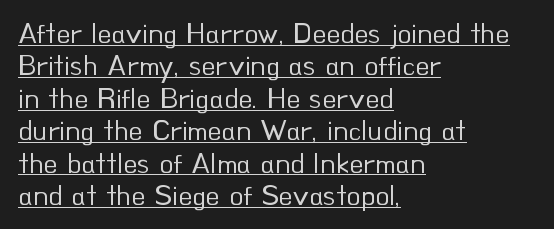
{"serif": "no", "italic": "no", "bold": "no", "weight": "regular", "width": "normal", "stroke_contrast": "low", "x_height": "small", "monospaced": "no", "underline": "yes", "align": "left", "line_spacing": "tight", "line_spacing_ratio": 1.12, "letter_spacing": "normal", "letter_spacing_em": 0.0, "glyph_px": 29}
